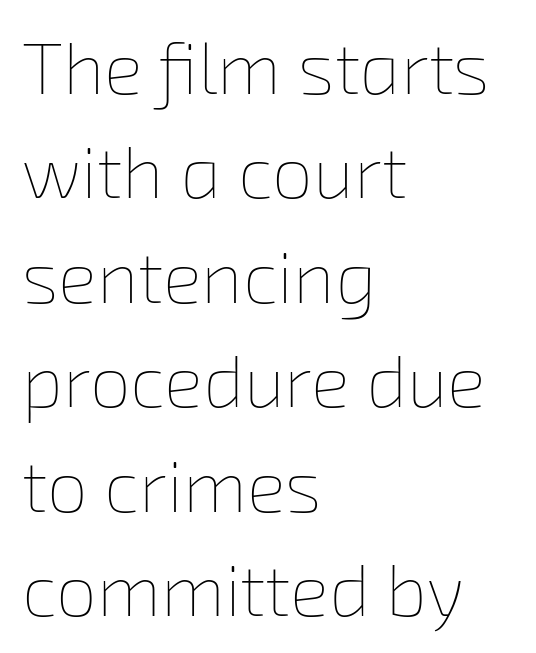
{"bold": "no", "weight": "thin", "width": "normal", "stroke_contrast": "low", "x_height": "medium", "monospaced": "no", "underline": "no", "align": "left", "line_spacing": "normal", "line_spacing_ratio": 1.43, "letter_spacing": "normal", "letter_spacing_em": 0.0, "glyph_px": 73}
